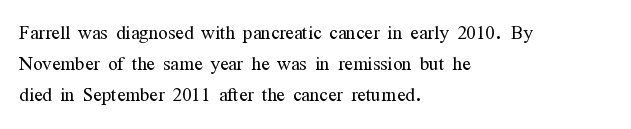
Q: Is the text bold? A: No.
Q: Is the text italic (slanted)? A: No, it is upright.
Q: Is the text underlined? A: No.
Q: How is the paragraph aligned? A: Left-aligned.
Q: Is the spacing between letters normal or unusually wide? A: Normal.
